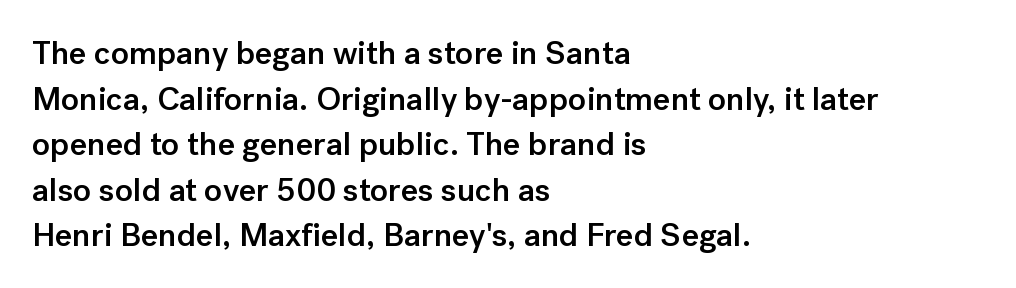
{"serif": "no", "italic": "no", "bold": "semi", "weight": "semibold", "width": "normal", "stroke_contrast": "low", "x_height": "medium", "monospaced": "no", "underline": "no", "align": "left", "line_spacing": "normal", "line_spacing_ratio": 1.38, "letter_spacing": "normal", "letter_spacing_em": 0.0, "glyph_px": 33}
